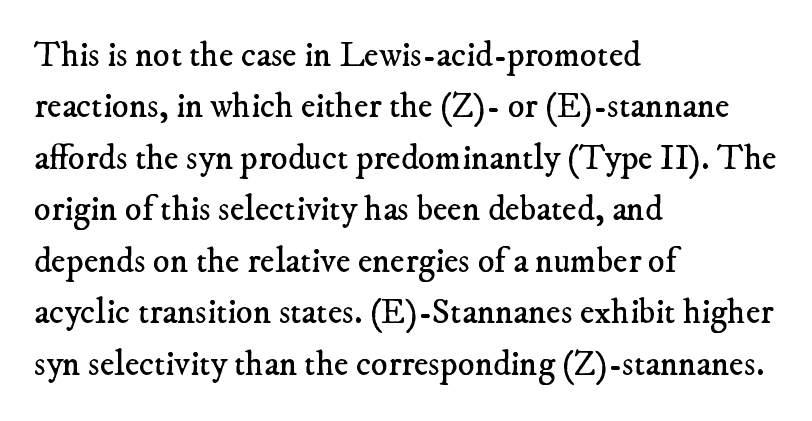
The image shows 35 px regular-weight serif type; set left-aligned, normal line spacing (1.47x), normal letter spacing, not underlined; low stroke contrast and a small x-height.
